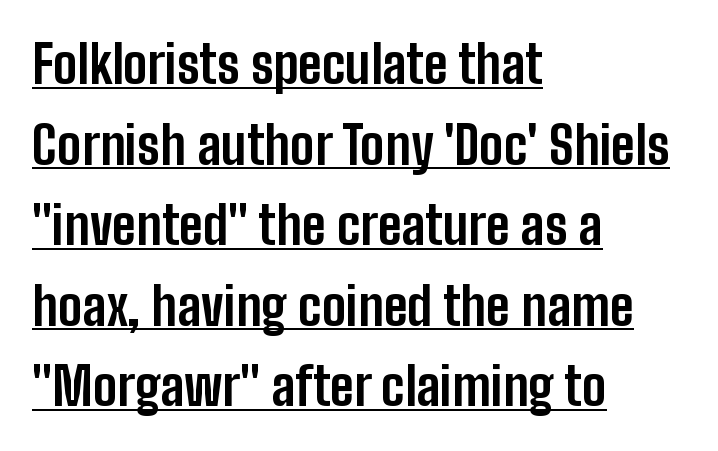
The paragraph has a hard left edge and a soft right edge. Short note: letters normally spaced. Does the leading feel generous? No, just average. Look at the stroke-to-counter ratio: heavy, a bold. The letters carry no serifs — their stems end cleanly without finishing strokes. These lines are rendered in a variable-pitch font.
